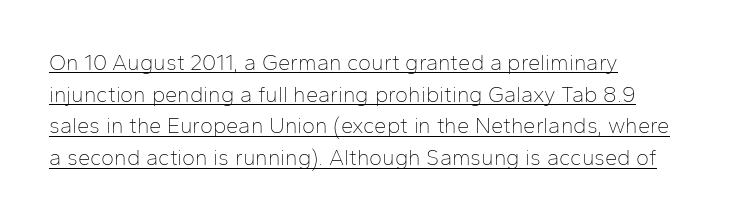
Q: Is the text bold? A: No.
Q: Is the text italic (slanted)? A: No, it is upright.
Q: Is the text underlined? A: Yes.
Q: How is the paragraph aligned? A: Left-aligned.
Q: Is the spacing between letters normal or unusually wide? A: Normal.
Q: Is the spacing between lines tight, normal or loose? A: Normal.
